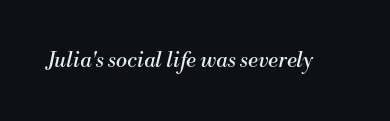
Yep, that's italic — everything's leaning. The face looks like a standard text weight, possibly lighter. This sample uses plain, unmodified letter spacing. Descenders hang freely into open space.
